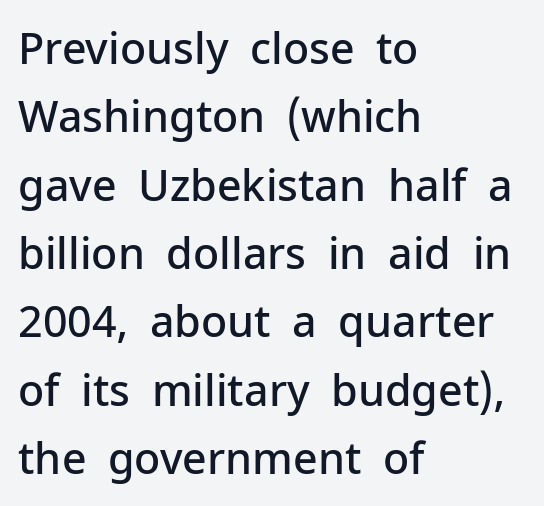
Whoever set this chose a conventional vertical rhythm. Stems and bowls a touch heavier than normal — semibold. The space beneath each line is pristine and unruled. Typographically, this falls in the sans-serif category. This is the regular roman posture of the typeface. How are the letters spaced? Ordinarily, with no added tracking.
